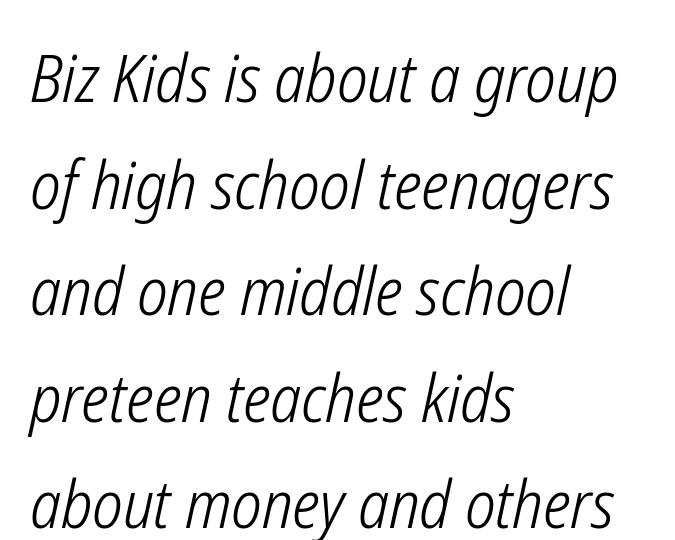
Standard letterfit; no display-style spreading of the glyphs. You can tell it's italic because the verticals aren't actually vertical. Caption: multi-line text, flush left, ragged right. The weight would be labelled regular, book, light, or lighter still. One glance says typical: line gaps are just what's usual. The passage shown is not underscored anywhere.
